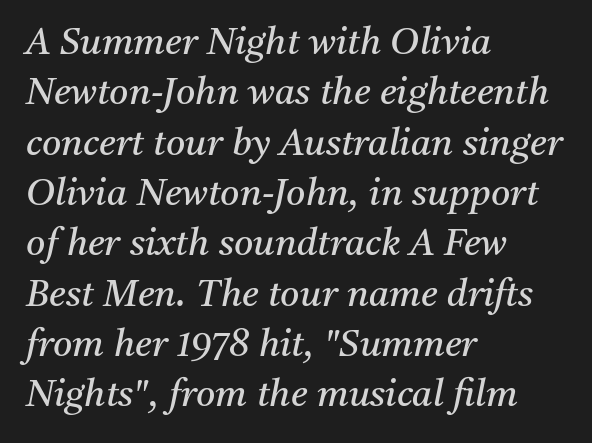
The passage shown is typed in a proportional face where columns would drift. These lines are composed in type with serifs. The line-height multiplier appears to be the usual default. Glance below the letters and you will spot only blank space.
